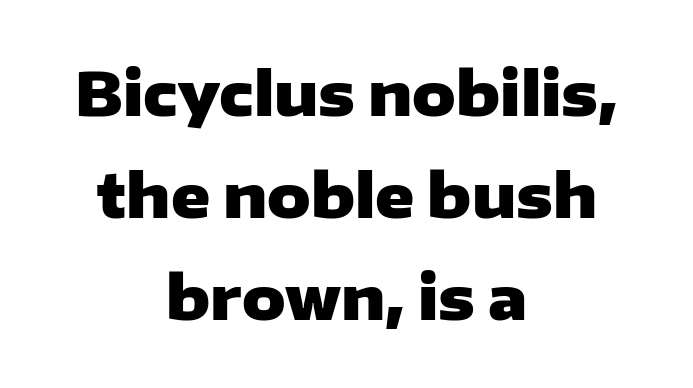
Varying glyph widths throughout — classic text-font behaviour. The lines sit at an ordinary, default distance from one another. Font category for this specimen: sans-serif. Characters remain perfectly vertical along every line. Spacing between characters is what you'd get straight out of the box. A student would call this center alignment; a typographer would say set centered.
